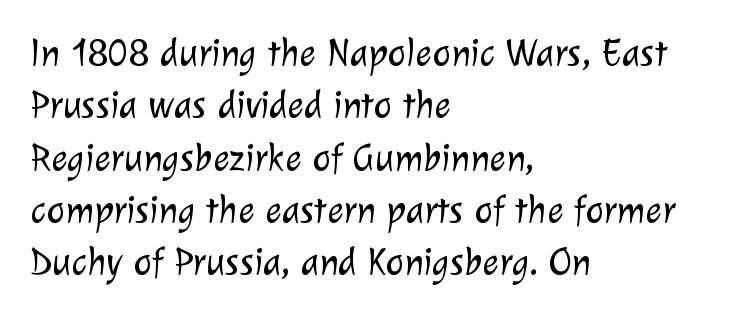
The image shows 39 px light sans-serif type; set left-aligned, normal line spacing (1.34x), normal letter spacing, not underlined; low stroke contrast and a medium x-height.
